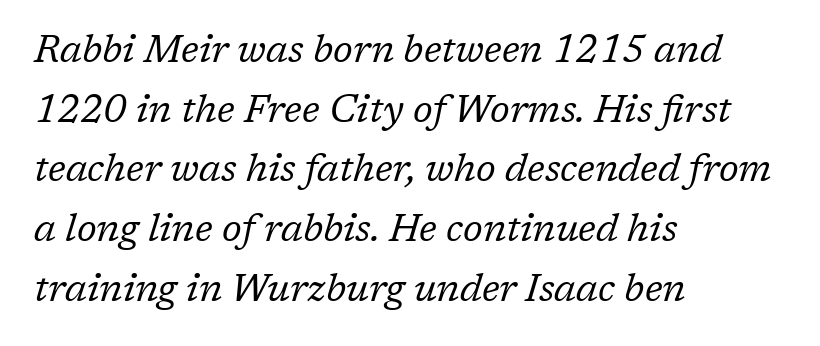
Q: Is the text bold? A: No.
Q: Is the text italic (slanted)? A: Yes, it leans right by about 17 degrees.
Q: Is the typeface a serif or a sans-serif typeface? A: Serif.
Q: Is the text underlined? A: No.
Q: How is the paragraph aligned? A: Left-aligned.
Q: Is the spacing between letters normal or unusually wide? A: Normal.
Q: Is the spacing between lines tight, normal or loose? A: Normal.
Q: Width (condensed, normal, or wide)? A: Normal.
Q: Stroke contrast? A: Low.
Q: x-height? A: Medium.
Q: Monospaced? A: No.
